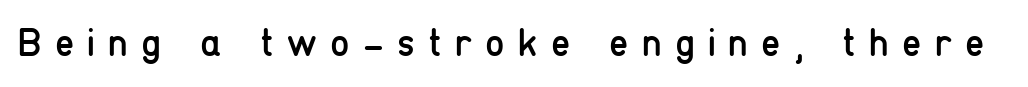
Do the characters align in a grid? No, the font is proportional. The font family rendered here belongs to the sans-serif group. Glance below the letters and you will spot only blank space. This is the regular roman posture of the typeface. Words appear elongated and porous because spacing is wide.
